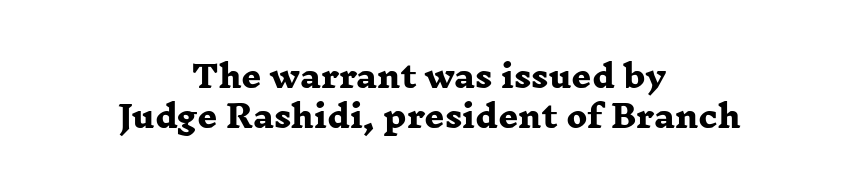
{"serif": "yes", "bold": "yes", "weight": "heavy", "width": "wide", "stroke_contrast": "low", "x_height": "medium", "monospaced": "no", "underline": "no", "align": "center", "line_spacing": "normal", "line_spacing_ratio": 1.28, "letter_spacing": "normal", "letter_spacing_em": 0.0, "glyph_px": 31}
